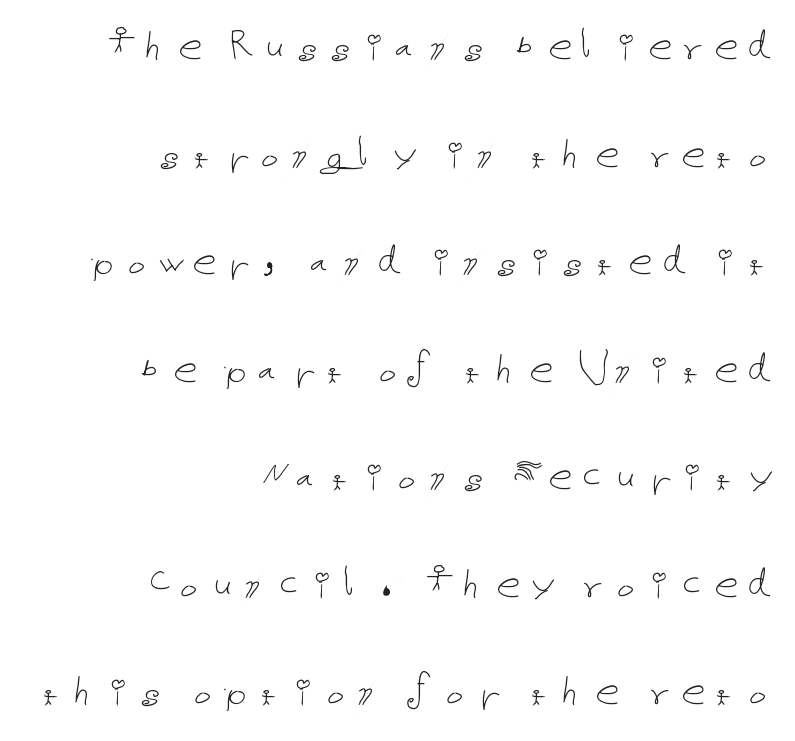
Q: Is the text bold? A: No.
Q: Is the text italic (slanted)? A: No, it is upright.
Q: Is the text underlined? A: No.
Q: How is the paragraph aligned? A: Right-aligned.
Q: Is the spacing between lines tight, normal or loose? A: Loose.
Q: Width (condensed, normal, or wide)? A: Normal.
Q: Stroke contrast? A: Low.
Q: x-height? A: Medium.
